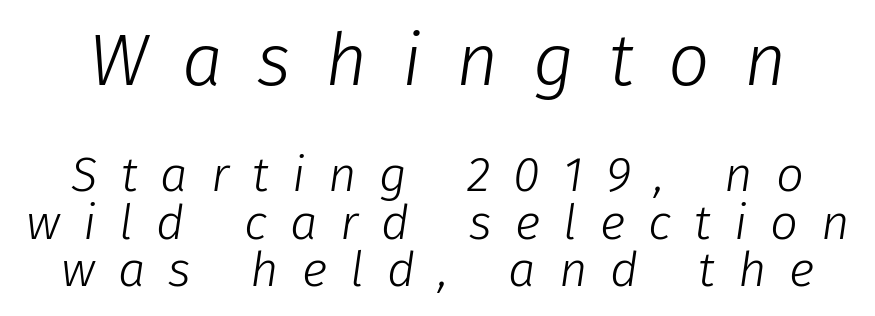
{"italic": "yes", "lean": "right", "slant_degrees": 8, "bold": "no", "weight": "light", "width": "normal", "stroke_contrast": "low", "x_height": "medium", "monospaced": "no", "underline": "no", "line_spacing": "tight", "line_spacing_ratio": 0.97, "letter_spacing": "wide", "letter_spacing_em": 0.47, "larger_block": "first", "size_ratio": 1.49, "glyph_px": 73}
